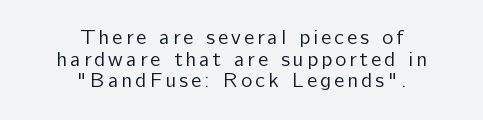
Q: Is the text bold? A: No.
Q: Is the text italic (slanted)? A: No, it is upright.
Q: Is the text underlined? A: No.
Q: How is the paragraph aligned? A: Centered.
Q: Is the spacing between lines tight, normal or loose? A: Tight.
